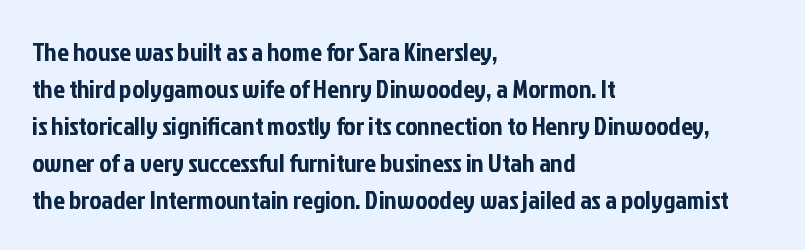
Q: Is the text italic (slanted)? A: No, it is upright.
Q: Is the text underlined? A: No.
Q: How is the paragraph aligned? A: Left-aligned.
Q: Is the spacing between letters normal or unusually wide? A: Normal.
Q: Is the spacing between lines tight, normal or loose? A: Normal.
